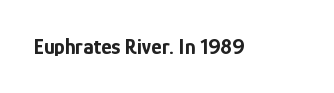
Q: Is the text bold? A: Yes.
Q: Is the text italic (slanted)? A: No, it is upright.
Q: Is the text underlined? A: No.
Q: Is the spacing between letters normal or unusually wide? A: Normal.
